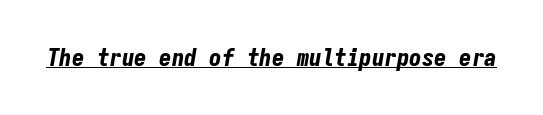
{"italic": "yes", "lean": "right", "slant_degrees": 9, "bold": "yes", "underline": "yes", "letter_spacing": "normal", "letter_spacing_em": 0.0, "glyph_px": 25}
